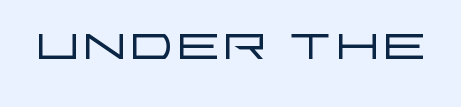
Q: Is the text bold? A: No.
Q: Is the text italic (slanted)? A: No, it is upright.
Q: Is the typeface a serif or a sans-serif typeface? A: Sans-serif.
Q: Is the text underlined? A: No.
Q: Is the spacing between letters normal or unusually wide? A: Normal.
Q: Width (condensed, normal, or wide)? A: Wide.
Q: Stroke contrast? A: Low.
Q: x-height? A: Large.
Q: Monospaced? A: No.
